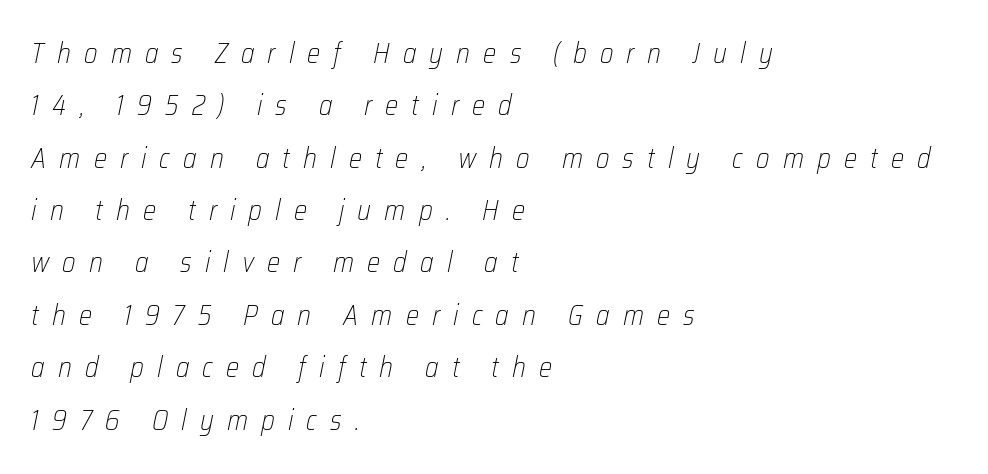
The passage shown has open, widely tracked lettering throughout. Weight: regular or lighter. The specimen omits any rule beneath the text block's lines. Typeset ragged right — the left edge is the straight one. The passage shown is typed in a proportional face where columns would drift. Every character sits at an angle, as italics do.
